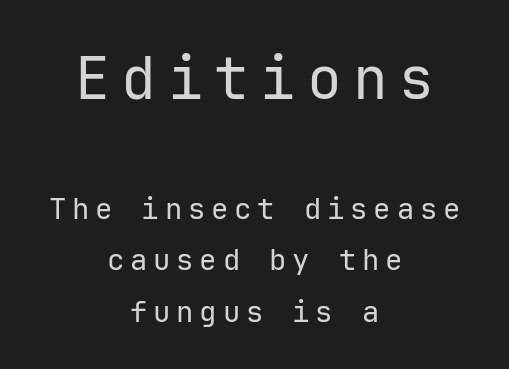
{"serif": "no", "italic": "no", "bold": "no", "weight": "regular", "width": "normal", "stroke_contrast": "low", "x_height": "medium", "monospaced": "yes", "underline": "no", "align": "center", "line_spacing_ratio": 1.77, "letter_spacing": "wide", "letter_spacing_em": 0.2, "larger_block": "first", "size_ratio": 2.0, "glyph_px": 58}
